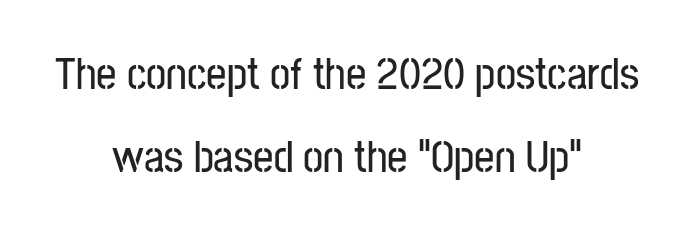
Q: Is the text italic (slanted)? A: No, it is upright.
Q: Is the typeface a serif or a sans-serif typeface? A: Sans-serif.
Q: Is the text underlined? A: No.
Q: How is the paragraph aligned? A: Centered.
Q: Is the spacing between letters normal or unusually wide? A: Normal.
Q: Width (condensed, normal, or wide)? A: Condensed.
Q: Stroke contrast? A: Low.
Q: x-height? A: Medium.
Q: Monospaced? A: No.
